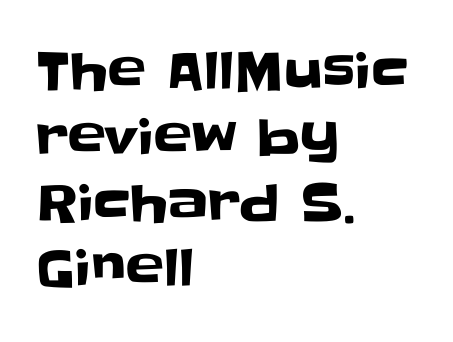
The face used here is proportionally spaced, like ordinary book or web type. The zone under the glyphs is completely vacant. Typographically, this falls in the sans-serif category. Designer's note — italics off, roman on. Tracking value appears to be zero — textbook default spacing. Students, observe: this is what conventionally led text looks like.
